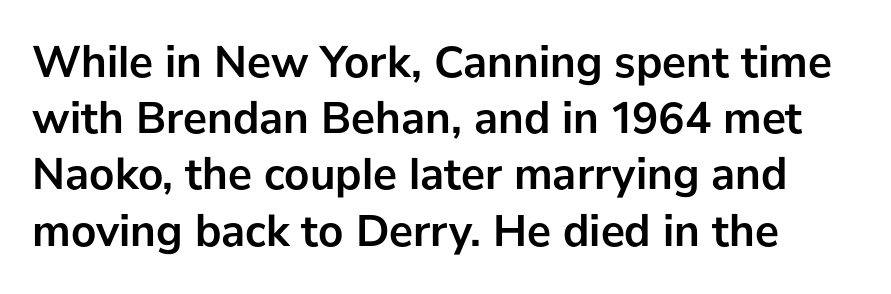
Q: Is the text bold? A: Yes.
Q: Is the text italic (slanted)? A: No, it is upright.
Q: Is the typeface a serif or a sans-serif typeface? A: Sans-serif.
Q: Is the text underlined? A: No.
Q: Is the spacing between letters normal or unusually wide? A: Normal.
Q: Is the spacing between lines tight, normal or loose? A: Normal.
Q: Width (condensed, normal, or wide)? A: Normal.
Q: Stroke contrast? A: Low.
Q: x-height? A: Medium.
Q: Monospaced? A: No.
